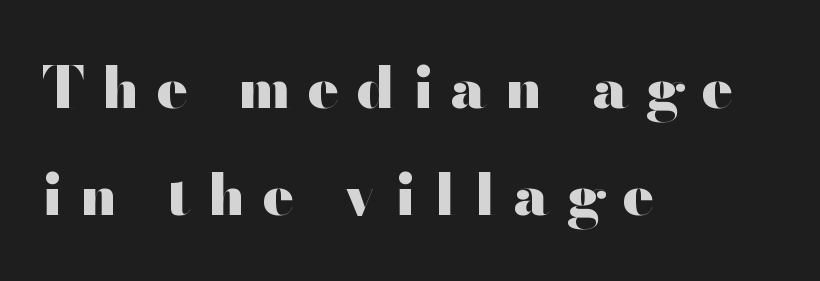
The image shows 58 px heavy, wide sans-serif type, upright; set left-aligned, line spacing 1.84x, unusually wide letter spacing (+0.3 em), not underlined; high stroke contrast and a small x-height.
